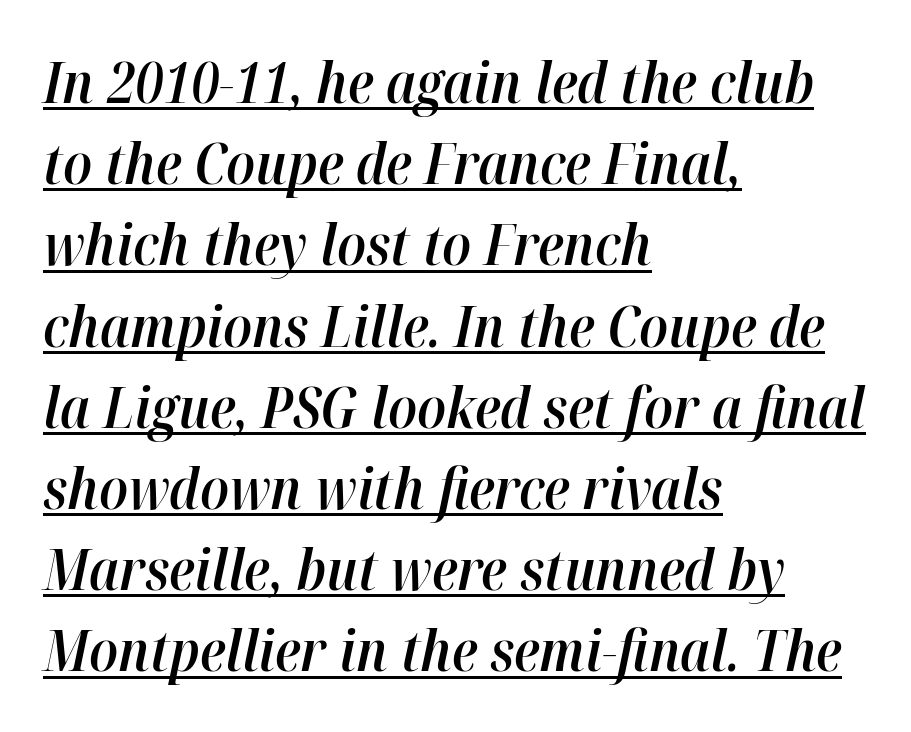
The image shows 56 px semibold type, italic (leaning right); set left-aligned, normal line spacing (1.45x), normal letter spacing, underlined; high stroke contrast and a medium x-height.
